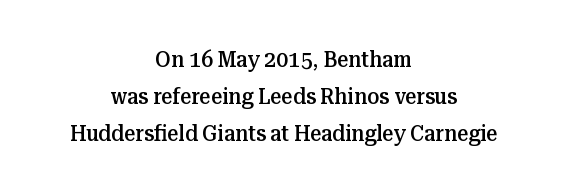
The image shows 22 px text type, upright; set centered, normal line spacing (1.69x), normal letter spacing, not underlined.
